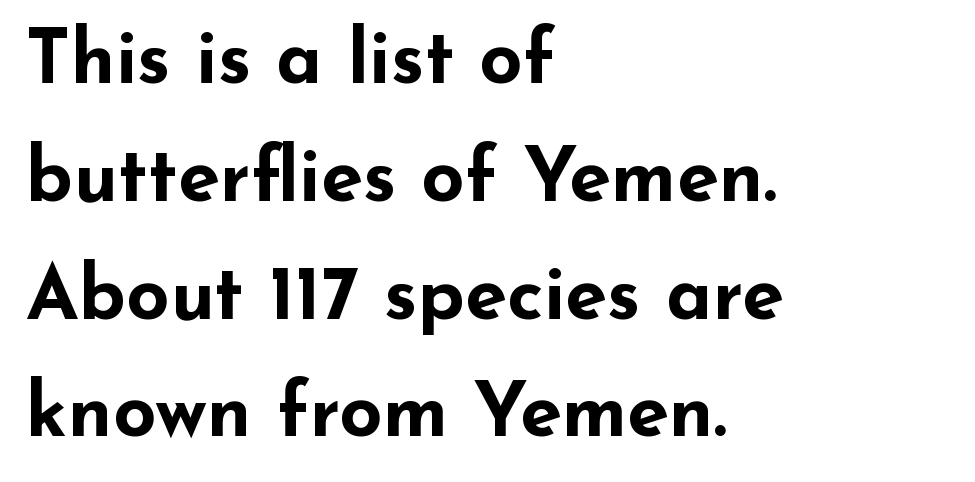
The image shows 76 px bold, wide sans-serif type, upright; set left-aligned, normal line spacing (1.55x), normal letter spacing, not underlined; low stroke contrast and a small x-height.
